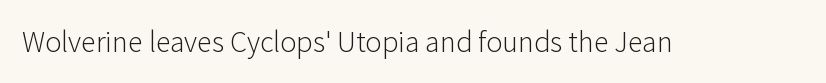
You can tell it's not italic because the verticals are truly vertical. Descender tails drop into unmarked territory. This is sans-serif lettering, the kind often seen on screens and signage. The passage shown is typed in a proportional face where columns would drift. Bold? No — there's no thickening of the strokes.
